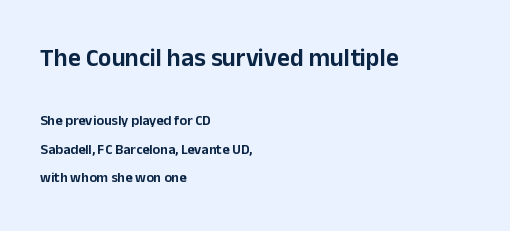
Q: Is the text italic (slanted)? A: No, it is upright.
Q: Is the text underlined? A: No.
Q: How is the paragraph aligned? A: Left-aligned.
Q: Is the spacing between letters normal or unusually wide? A: Normal.
Q: Is the spacing between lines tight, normal or loose? A: Loose.
Q: Which block of text is set in a larger size, the first (top) or the second (bottom)? A: The first (top) one.
